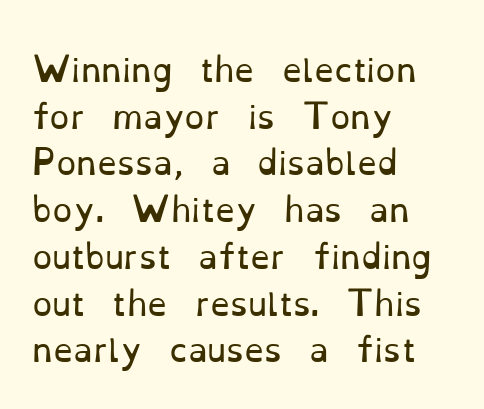
Q: Is the text bold? A: No.
Q: Is the text italic (slanted)? A: No, it is upright.
Q: Is the typeface a serif or a sans-serif typeface? A: Serif.
Q: Is the text underlined? A: No.
Q: How is the paragraph aligned? A: Left-aligned.
Q: Is the spacing between letters normal or unusually wide? A: Normal.
Q: Is the spacing between lines tight, normal or loose? A: Normal.
Q: Width (condensed, normal, or wide)? A: Normal.
Q: Stroke contrast? A: Low.
Q: x-height? A: Small.
Q: Monospaced? A: No.
